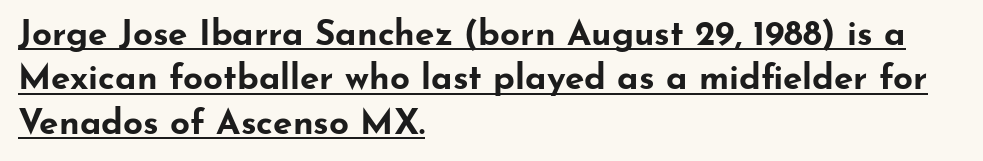
Q: Is the text bold? A: Yes.
Q: Is the text italic (slanted)? A: No, it is upright.
Q: Is the typeface a serif or a sans-serif typeface? A: Sans-serif.
Q: Is the text underlined? A: Yes.
Q: How is the paragraph aligned? A: Left-aligned.
Q: Is the spacing between letters normal or unusually wide? A: Normal.
Q: Is the spacing between lines tight, normal or loose? A: Normal.
Q: Width (condensed, normal, or wide)? A: Wide.
Q: Stroke contrast? A: Low.
Q: x-height? A: Small.
Q: Monospaced? A: No.
